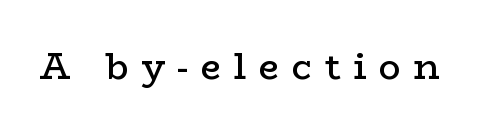
{"serif": "yes", "italic": "no", "bold": "semi", "weight": "semibold", "width": "wide", "stroke_contrast": "low", "x_height": "medium", "monospaced": "no", "underline": "no", "letter_spacing": "wide", "letter_spacing_em": 0.35, "glyph_px": 36}
